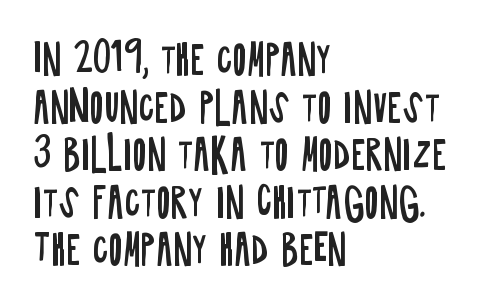
Is this a sans? Yes — the strokes have no serifs. The passage shown is typed in a proportional face where columns would drift. The strokes are not fattened; the text isn't bold. Look at the tracking — it's just the regular setting, nothing added. Does the lettering tilt? It doesn't — this is upright.
